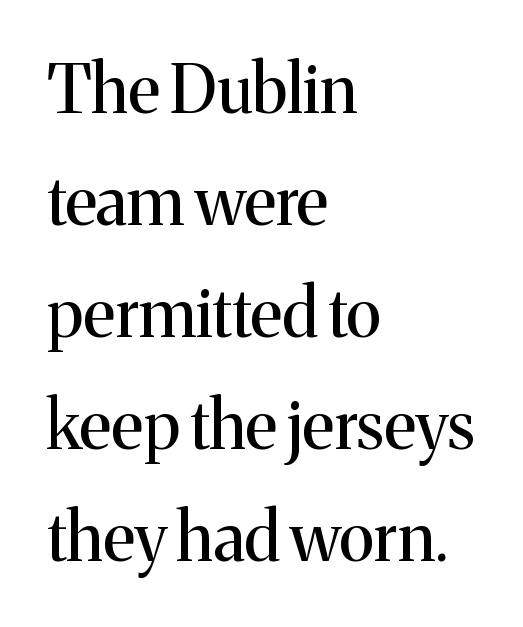
Q: Is the text bold? A: No.
Q: Is the text italic (slanted)? A: No, it is upright.
Q: Is the typeface a serif or a sans-serif typeface? A: Serif.
Q: Is the text underlined? A: No.
Q: How is the paragraph aligned? A: Left-aligned.
Q: Is the spacing between letters normal or unusually wide? A: Normal.
Q: Is the spacing between lines tight, normal or loose? A: Normal.
Q: Width (condensed, normal, or wide)? A: Normal.
Q: Stroke contrast? A: Medium.
Q: x-height? A: Medium.
Q: Monospaced? A: No.
